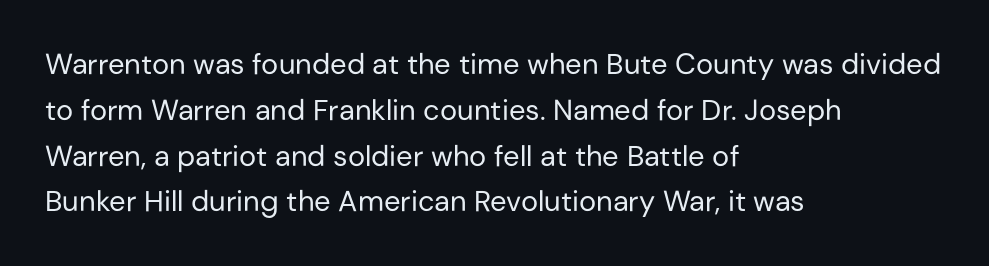
Q: Is the text bold? A: No.
Q: Is the text italic (slanted)? A: No, it is upright.
Q: Is the typeface a serif or a sans-serif typeface? A: Sans-serif.
Q: Is the text underlined? A: No.
Q: How is the paragraph aligned? A: Left-aligned.
Q: Is the spacing between letters normal or unusually wide? A: Normal.
Q: Is the spacing between lines tight, normal or loose? A: Normal.
Q: Width (condensed, normal, or wide)? A: Normal.
Q: Stroke contrast? A: Low.
Q: x-height? A: Medium.
Q: Monospaced? A: No.
